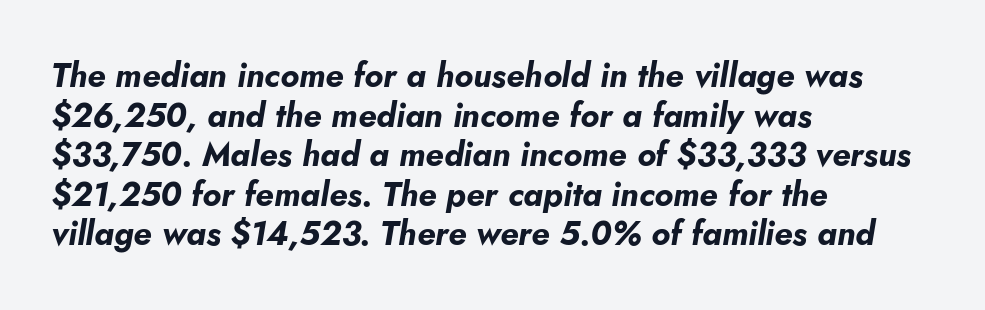
{"italic": "yes", "lean": "right", "slant_degrees": 5, "bold": "yes", "weight": "bold", "width": "normal", "stroke_contrast": "low", "x_height": "small", "monospaced": "no", "underline": "no", "align": "left", "line_spacing_ratio": 1.2, "letter_spacing": "normal", "letter_spacing_em": 0.0, "glyph_px": 33}
